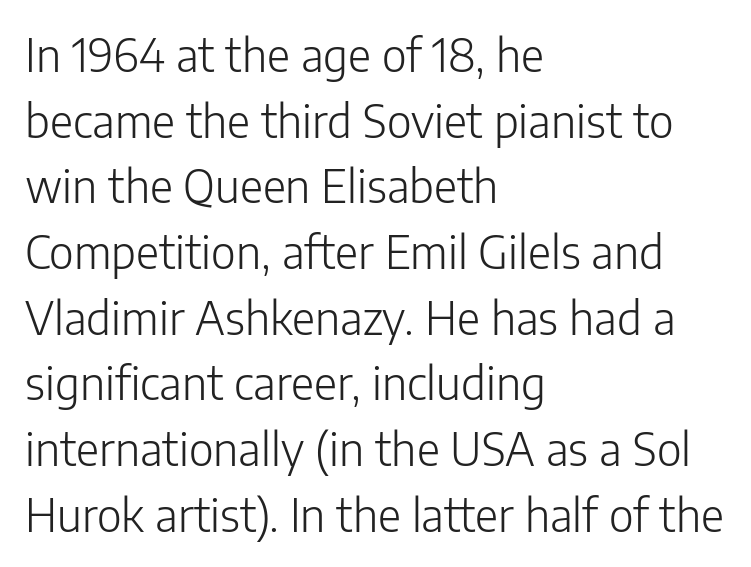
Q: Is the text bold? A: No.
Q: Is the text italic (slanted)? A: No, it is upright.
Q: Is the typeface a serif or a sans-serif typeface? A: Sans-serif.
Q: Is the text underlined? A: No.
Q: How is the paragraph aligned? A: Left-aligned.
Q: Is the spacing between letters normal or unusually wide? A: Normal.
Q: Is the spacing between lines tight, normal or loose? A: Normal.
Q: Width (condensed, normal, or wide)? A: Normal.
Q: Stroke contrast? A: Low.
Q: x-height? A: Medium.
Q: Monospaced? A: No.
